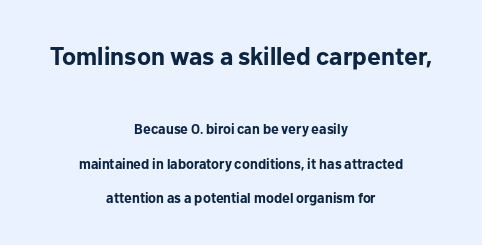
The whitespace from short lines is split evenly between both sides. The designer dialed line spacing up above the default. A typesetter would mark this as roman, not italic. You'd pick this weight for a headline — it's a proper bold. Check under the words: just untouched page. Observe the ordinary spacing: letters are neighbours, not strangers.
